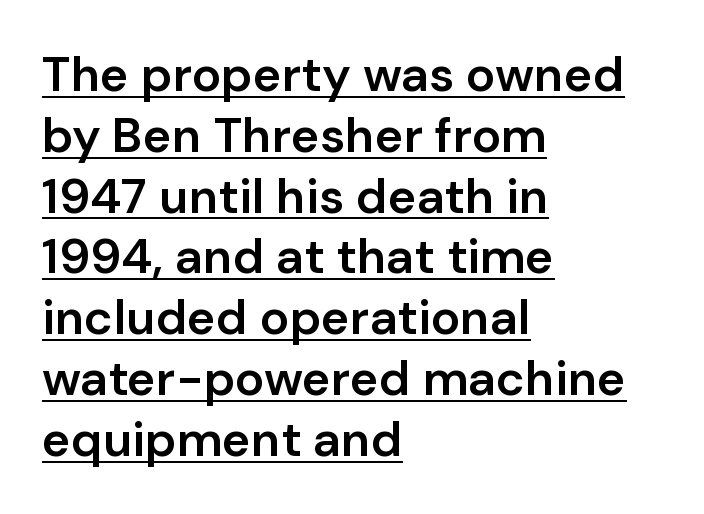
Q: Is the text bold? A: Semi-bold.
Q: Is the text italic (slanted)? A: No, it is upright.
Q: Is the typeface a serif or a sans-serif typeface? A: Sans-serif.
Q: Is the text underlined? A: Yes.
Q: How is the paragraph aligned? A: Left-aligned.
Q: Is the spacing between letters normal or unusually wide? A: Normal.
Q: Width (condensed, normal, or wide)? A: Normal.
Q: Stroke contrast? A: Low.
Q: x-height? A: Medium.
Q: Monospaced? A: No.
